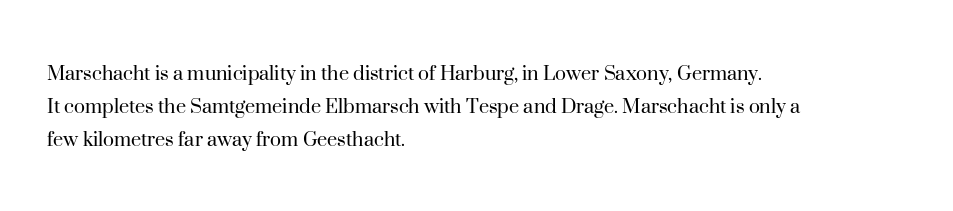
The image shows 23 px text type, upright; set left-aligned, normal line spacing (1.43x), normal letter spacing, not underlined.
